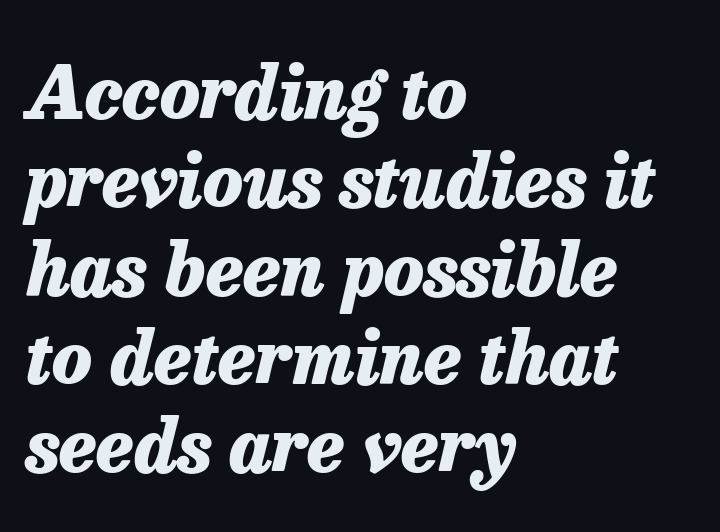
Any mark beneath the type? The region is blank. What stands out about the letter spacing? Nothing — it is the standard amount. You could not count columns in this text — the font is proportionally spaced. The font is running at its bold setting. This rendering uses left alignment, leaving the right contour irregular.
